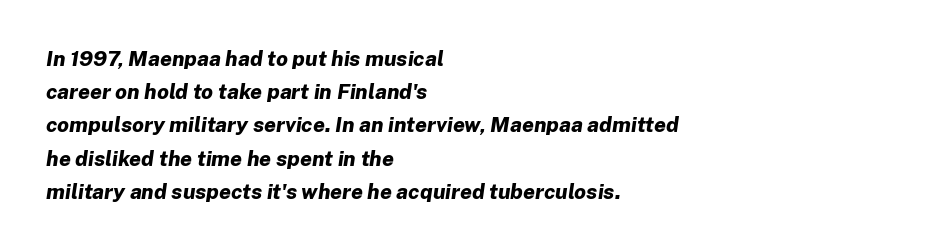
Leading: standard. Clear beneath every line of the passage. Heavy-handed strokes throughout: this text is bold. Each word holds together tightly as a unit, with standard inter-letter gaps. The specimen reads as italic at a glance.
